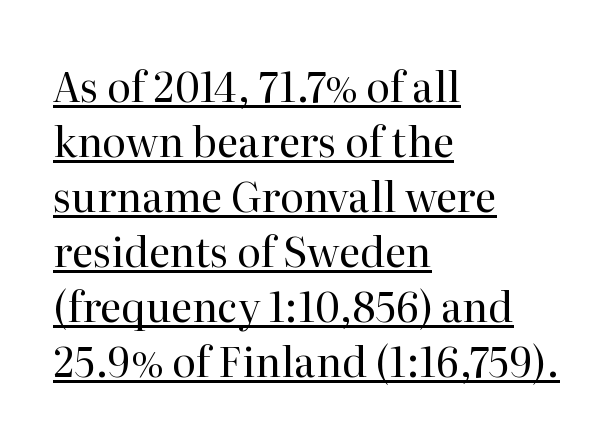
The image shows 41 px regular-weight serif type, upright; set left-aligned, normal line spacing (1.34x), normal letter spacing, underlined; high stroke contrast and a medium x-height.
